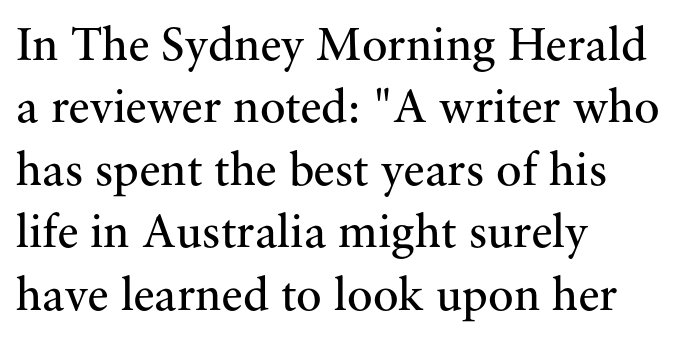
{"serif": "yes", "italic": "no", "bold": "no", "weight": "regular", "width": "normal", "stroke_contrast": "medium", "x_height": "small", "monospaced": "no", "underline": "no", "align": "left", "line_spacing": "normal", "line_spacing_ratio": 1.3, "letter_spacing": "normal", "letter_spacing_em": 0.0, "glyph_px": 48}
